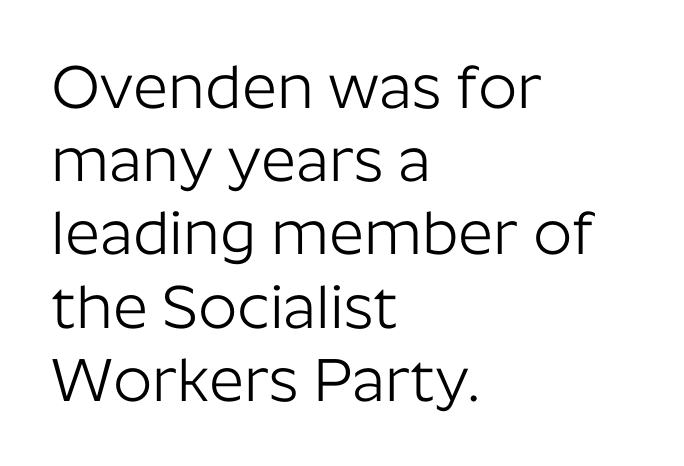
The image shows 61 px light sans-serif type, upright; set left-aligned, line spacing 1.2x, normal letter spacing, not underlined; low stroke contrast and a medium x-height.
